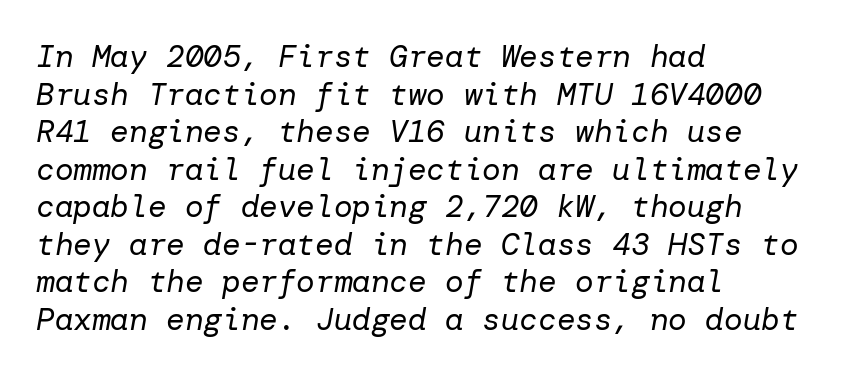
{"italic": "yes", "lean": "right", "slant_degrees": 10, "bold": "no", "weight": "regular", "width": "normal", "stroke_contrast": "low", "x_height": "medium", "underline": "no", "align": "left", "line_spacing_ratio": 1.21, "letter_spacing": "normal", "letter_spacing_em": 0.0, "glyph_px": 31}
